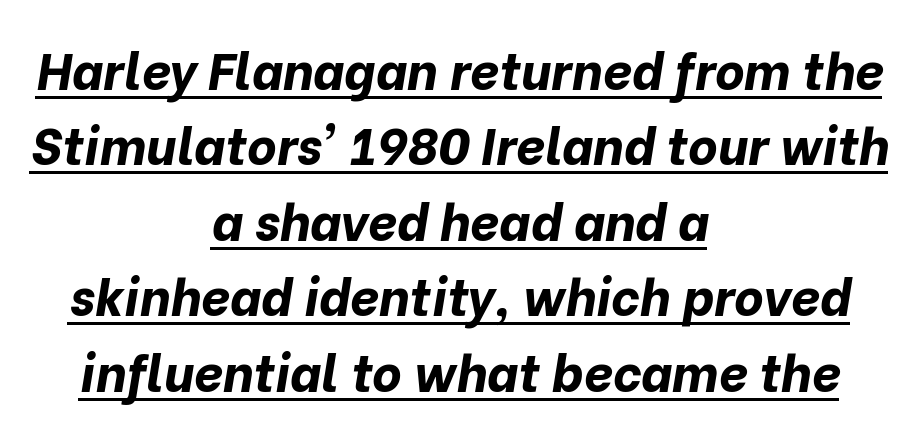
The glyphs have the mass of a bold cut. The words here are underlined. Teacher's note: observe the equal gaps on both sides — that is centered alignment. The face used here is proportionally spaced, like ordinary book or web type.
